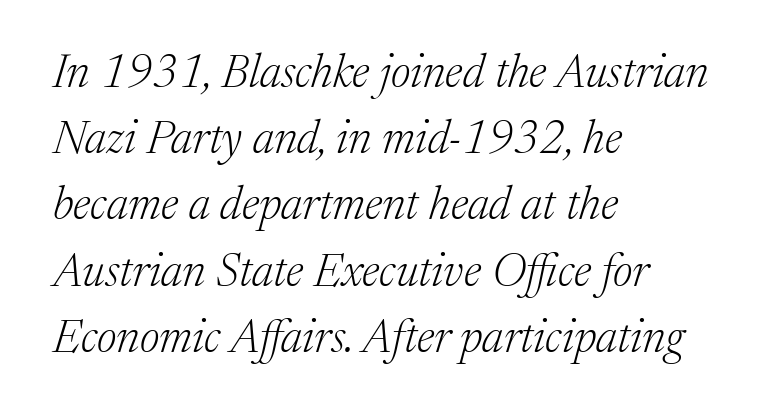
Q: Is the text bold? A: No.
Q: Is the text italic (slanted)? A: Yes, it leans right by about 17 degrees.
Q: Is the typeface a serif or a sans-serif typeface? A: Serif.
Q: Is the text underlined? A: No.
Q: How is the paragraph aligned? A: Left-aligned.
Q: Is the spacing between letters normal or unusually wide? A: Normal.
Q: Is the spacing between lines tight, normal or loose? A: Normal.
Q: Width (condensed, normal, or wide)? A: Normal.
Q: Stroke contrast? A: Medium.
Q: x-height? A: Medium.
Q: Monospaced? A: No.
